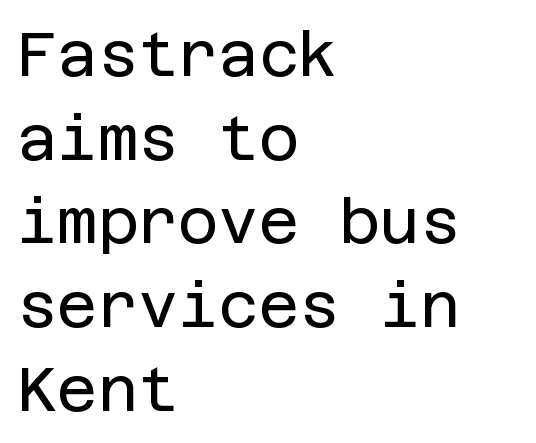
{"serif": "no", "italic": "no", "bold": "no", "weight": "regular", "width": "normal", "stroke_contrast": "low", "x_height": "large", "underline": "no", "align": "left", "line_spacing": "normal", "line_spacing_ratio": 1.35, "letter_spacing": "normal", "letter_spacing_em": 0.0, "glyph_px": 62}
